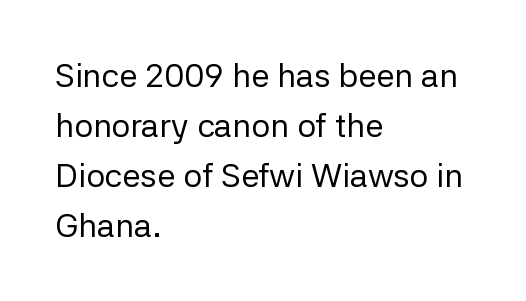
Q: Is the text bold? A: No.
Q: Is the text italic (slanted)? A: No, it is upright.
Q: Is the typeface a serif or a sans-serif typeface? A: Sans-serif.
Q: Is the text underlined? A: No.
Q: How is the paragraph aligned? A: Left-aligned.
Q: Is the spacing between letters normal or unusually wide? A: Normal.
Q: Is the spacing between lines tight, normal or loose? A: Normal.
Q: Width (condensed, normal, or wide)? A: Normal.
Q: Stroke contrast? A: Low.
Q: x-height? A: Medium.
Q: Monospaced? A: No.
